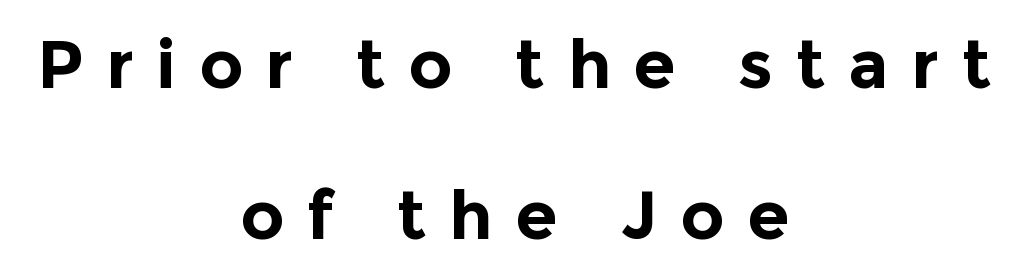
Q: Is the text bold? A: Yes.
Q: Is the text italic (slanted)? A: No, it is upright.
Q: Is the typeface a serif or a sans-serif typeface? A: Sans-serif.
Q: Is the text underlined? A: No.
Q: How is the paragraph aligned? A: Centered.
Q: Is the spacing between letters normal or unusually wide? A: Unusually wide.
Q: Is the spacing between lines tight, normal or loose? A: Loose.
Q: Width (condensed, normal, or wide)? A: Normal.
Q: x-height? A: Medium.
Q: Monospaced? A: No.
